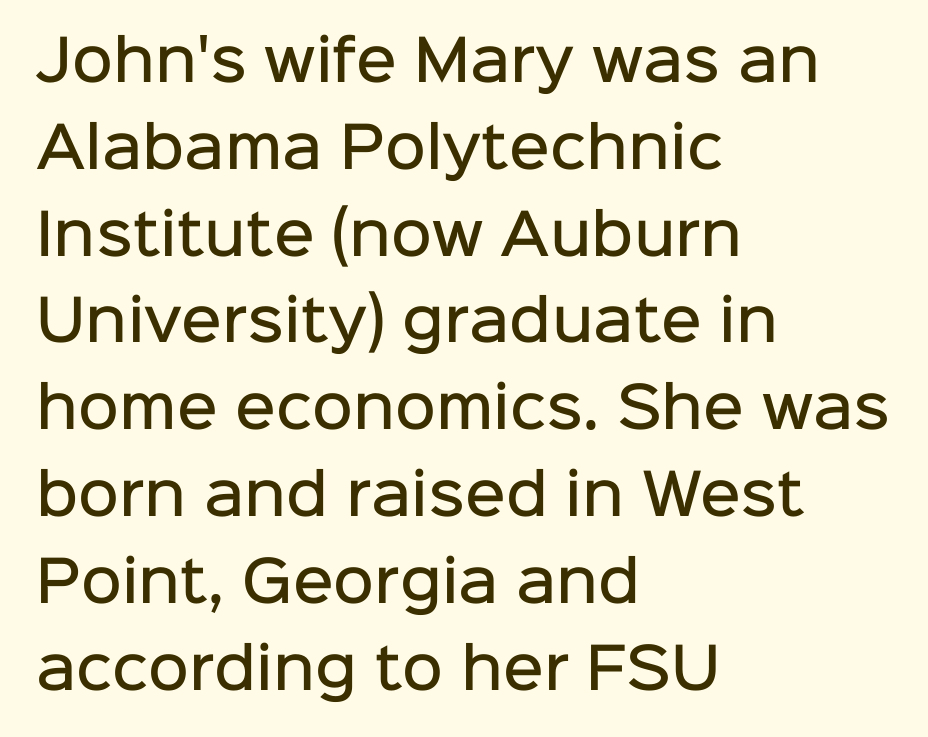
The ragged edge is on the right, which tells us the setting is flush left. Here the designer chose a conventional face with non-uniform glyph widths. Regarding leading, the lines here are spaced in the standard way. Font category for this specimen: sans-serif.
